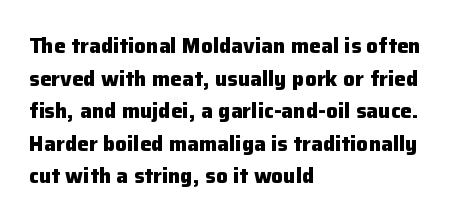
Q: Is the text bold? A: Yes.
Q: Is the text italic (slanted)? A: No, it is upright.
Q: Is the text underlined? A: No.
Q: How is the paragraph aligned? A: Left-aligned.
Q: Is the spacing between letters normal or unusually wide? A: Normal.
Q: Is the spacing between lines tight, normal or loose? A: Normal.
